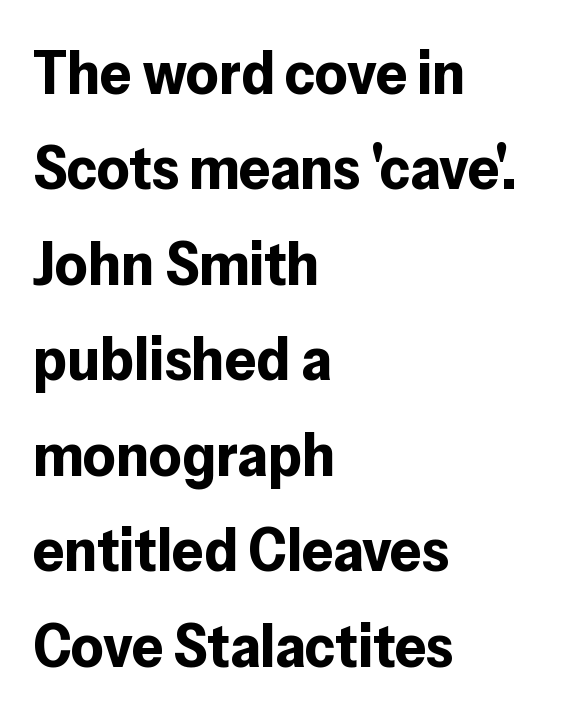
Posture: upright roman. The rendering keeps characters at their native spacing. The paragraph has a hard left edge and a soft right edge. Note: no serifs on the glyphs.
